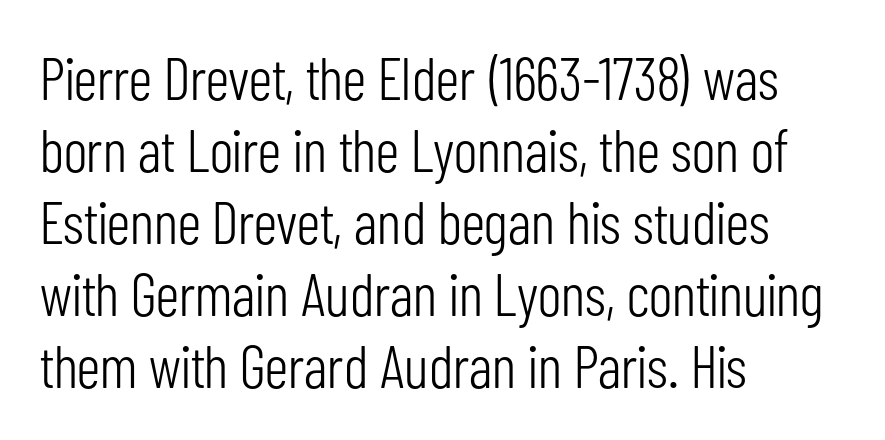
{"serif": "no", "italic": "no", "bold": "no", "weight": "light", "width": "condensed", "stroke_contrast": "low", "x_height": "medium", "monospaced": "no", "underline": "no", "align": "left", "line_spacing_ratio": 1.2, "letter_spacing": "normal", "letter_spacing_em": 0.0, "glyph_px": 60}
